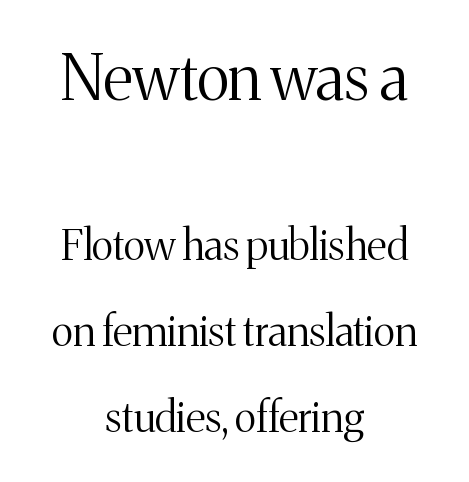
Widely set lines give the paragraph a tall, airy silhouette. Honestly, the letter spacing is just normal — you wouldn't notice it. Visually the block forms a symmetrical silhouette, jagged on both flanks. Note: larger setting up top, smaller setting below.
